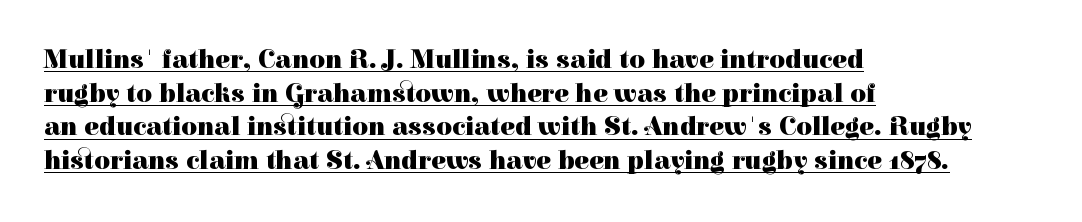
Decoration check: the copy is underlined. The specimen reads as upright at a glance. This sample uses plain, unmodified letter spacing. Reading down the column, the eye jumps a familiar distance to each next line. The rendering anchors every line to the left-hand side. The characters look thick and weighty, a clear bold.
